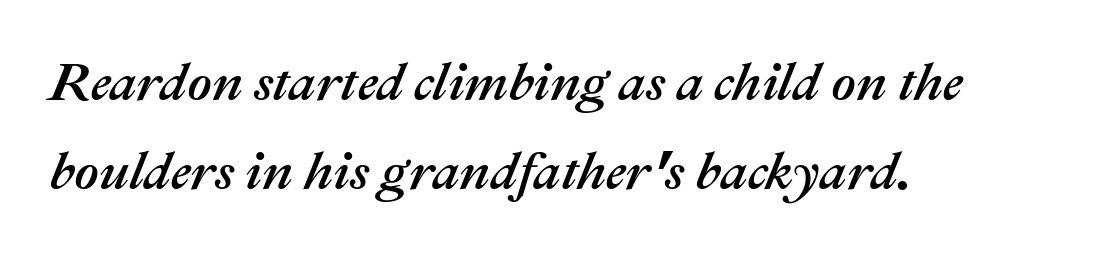
A typesetter would call this proportional, since set widths differ per character. Looking at the ascenders, they clearly lean. Descenders are the only things crossing below the line. The paragraph has a hard left edge and a soft right edge. The block of text has a typical density, with ordinary space between rows.
